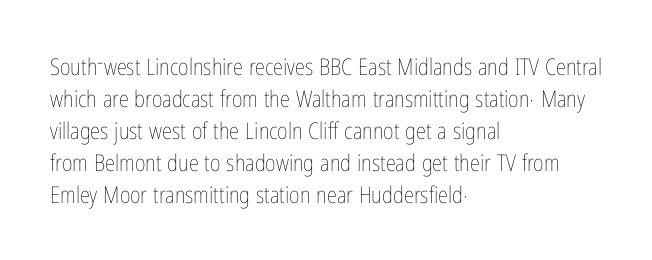
The image shows 23 px text type, upright; set left-aligned, normal line spacing (1.39x), normal letter spacing, not underlined.
